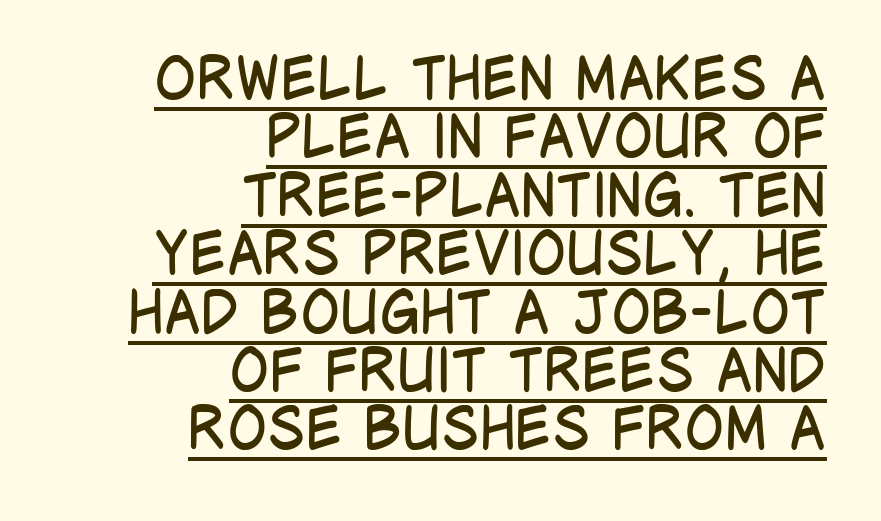
Q: Is the text bold? A: No.
Q: Is the text italic (slanted)? A: No, it is upright.
Q: Is the typeface a serif or a sans-serif typeface? A: Sans-serif.
Q: Is the text underlined? A: Yes.
Q: How is the paragraph aligned? A: Right-aligned.
Q: Is the spacing between letters normal or unusually wide? A: Normal.
Q: Is the spacing between lines tight, normal or loose? A: Tight.
Q: Width (condensed, normal, or wide)? A: Condensed.
Q: Stroke contrast? A: Low.
Q: x-height? A: Large.
Q: Monospaced? A: No.
